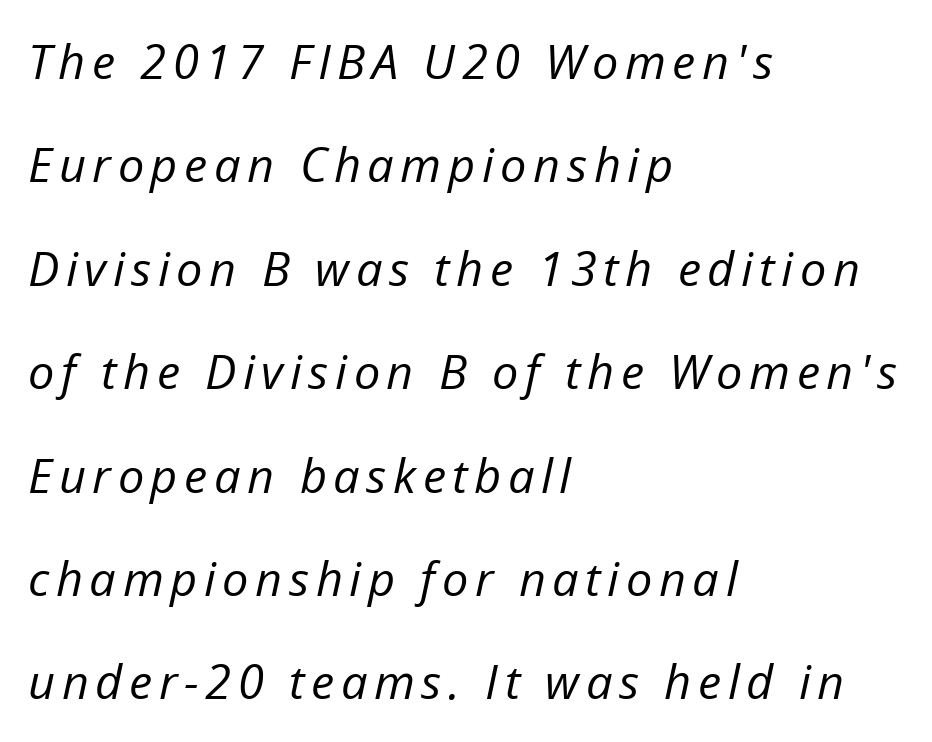
Q: Is the text bold? A: No.
Q: Is the text italic (slanted)? A: Yes, it leans right by about 12 degrees.
Q: Is the text underlined? A: No.
Q: How is the paragraph aligned? A: Left-aligned.
Q: Is the spacing between lines tight, normal or loose? A: Loose.
Q: Width (condensed, normal, or wide)? A: Normal.
Q: Stroke contrast? A: Low.
Q: x-height? A: Medium.
Q: Monospaced? A: No.
